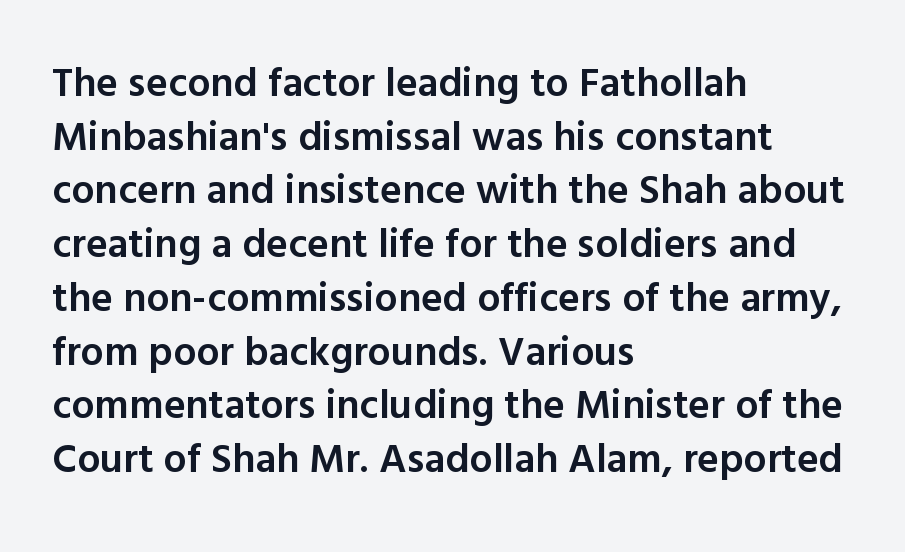
Q: Is the text bold? A: Semi-bold.
Q: Is the text italic (slanted)? A: No, it is upright.
Q: Is the typeface a serif or a sans-serif typeface? A: Sans-serif.
Q: Is the text underlined? A: No.
Q: How is the paragraph aligned? A: Left-aligned.
Q: Is the spacing between letters normal or unusually wide? A: Normal.
Q: Is the spacing between lines tight, normal or loose? A: Normal.
Q: Width (condensed, normal, or wide)? A: Normal.
Q: x-height? A: Medium.
Q: Monospaced? A: No.
